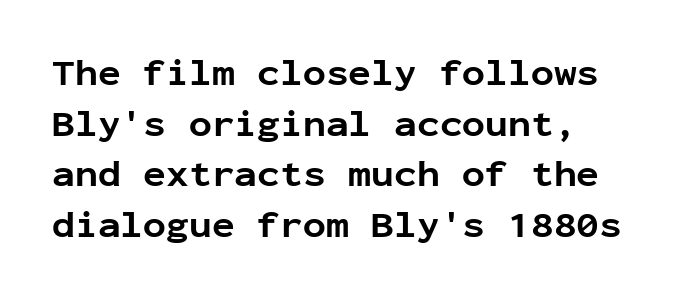
The image shows 38 px bold sans-serif type, upright, monospaced; set left-aligned, normal line spacing (1.33x), normal letter spacing, not underlined; low stroke contrast and a medium x-height.
